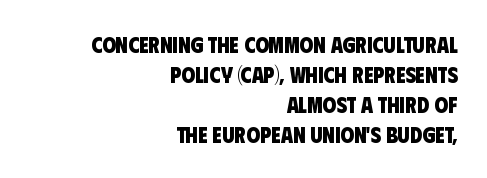
The image shows 22 px bold type; set right-aligned, normal line spacing (1.36x), normal letter spacing, not underlined.
